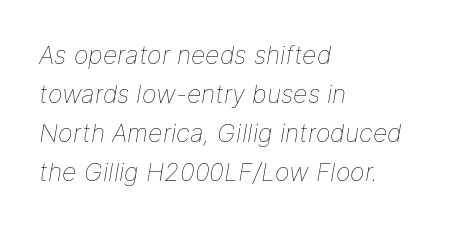
Q: Is the text bold? A: No.
Q: Is the text italic (slanted)? A: Yes, it leans right by about 9 degrees.
Q: Is the text underlined? A: No.
Q: How is the paragraph aligned? A: Left-aligned.
Q: Is the spacing between letters normal or unusually wide? A: Normal.
Q: Is the spacing between lines tight, normal or loose? A: Normal.
